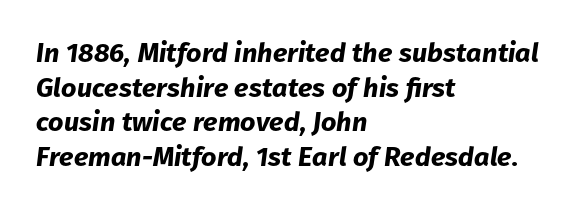
The lettering tilts uniformly, giving the passage an italic look. Leading matches the norm, producing a regular column. Strokes here are thick enough to call this a true bold. Rule under the text: the space is simply empty. Reading down the block, your eye returns to a fixed left position each line.
